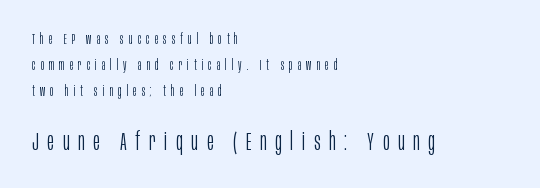
These lines stack with their left ends in a neat column. What stands out about the letter spacing? Its width — letters are far apart. These lines were composed using upright roman letters. The area under the type is left untouched.
